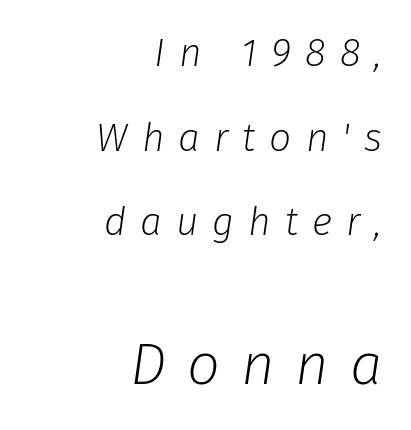
Q: Is the text bold? A: No.
Q: Is the text italic (slanted)? A: Yes, it leans right by about 8 degrees.
Q: Is the text underlined? A: No.
Q: How is the paragraph aligned? A: Right-aligned.
Q: Is the spacing between letters normal or unusually wide? A: Unusually wide.
Q: Is the spacing between lines tight, normal or loose? A: Loose.
Q: Which block of text is set in a larger size, the first (top) or the second (bottom)? A: The second (bottom) one.
Q: Width (condensed, normal, or wide)? A: Normal.
Q: Stroke contrast? A: Low.
Q: x-height? A: Medium.
Q: Monospaced? A: No.
